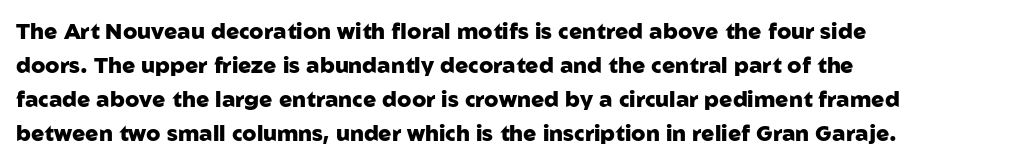
Q: Is the text bold? A: Yes.
Q: Is the text italic (slanted)? A: No, it is upright.
Q: Is the text underlined? A: No.
Q: How is the paragraph aligned? A: Left-aligned.
Q: Is the spacing between letters normal or unusually wide? A: Normal.
Q: Is the spacing between lines tight, normal or loose? A: Normal.
